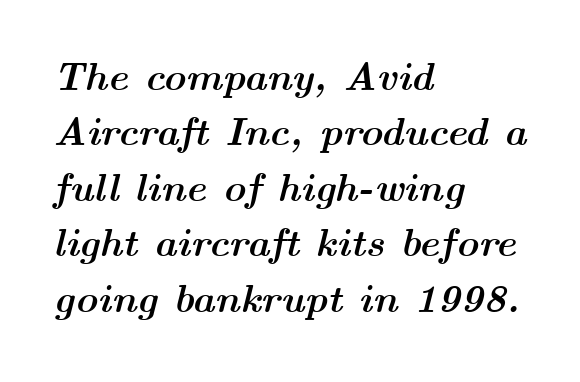
The image shows 39 px semibold, wide type, italic (leaning right); set left-aligned, normal line spacing (1.42x), normal letter spacing, not underlined; medium stroke contrast and a medium x-height.
